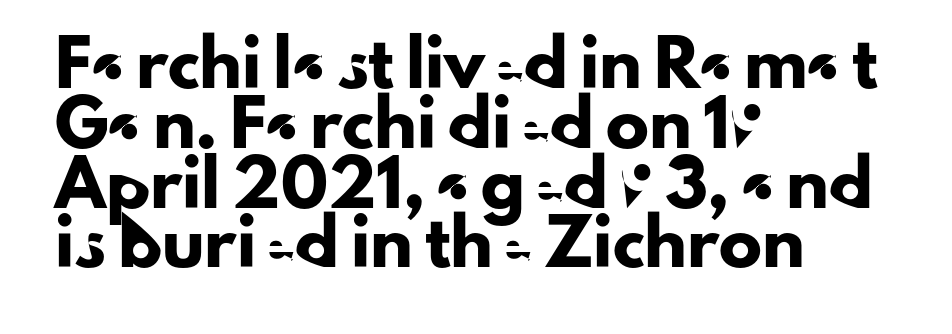
Characters follow at the spacing the type designer built in. A clean baseline with only descenders dipping below it. The letters stand upright; this is a roman face. Type style note: lacks serifs.
